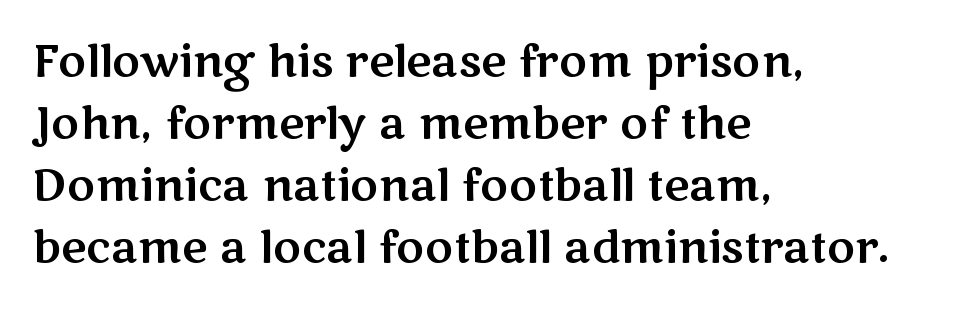
The letters carry no serifs — their stems end cleanly without finishing strokes. Successive baselines arrive at the customary interval. You could not count columns in this text — the font is proportionally spaced. Tracking value appears to be zero — textbook default spacing.
